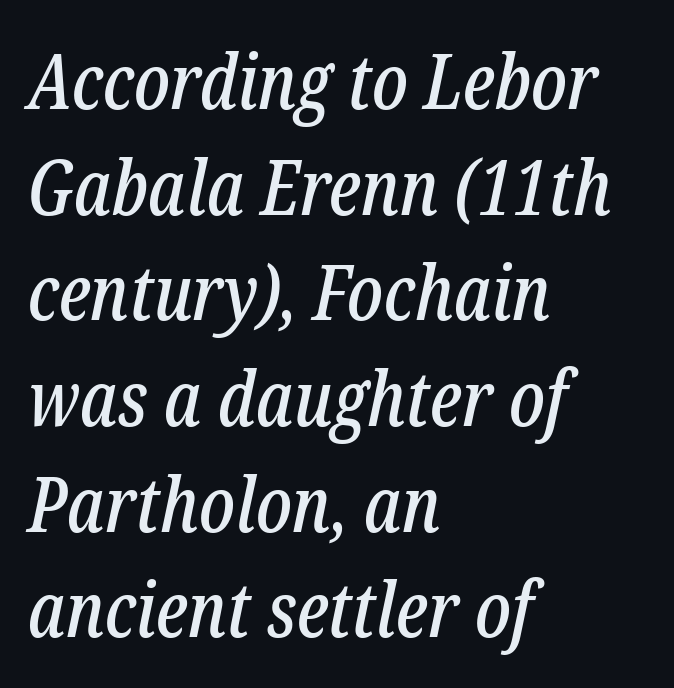
{"serif": "yes", "italic": "yes", "lean": "right", "slant_degrees": 12, "width": "condensed", "stroke_contrast": "low", "x_height": "medium", "monospaced": "no", "underline": "no", "align": "left", "line_spacing": "normal", "line_spacing_ratio": 1.39, "letter_spacing": "normal", "letter_spacing_em": 0.0, "glyph_px": 76}
